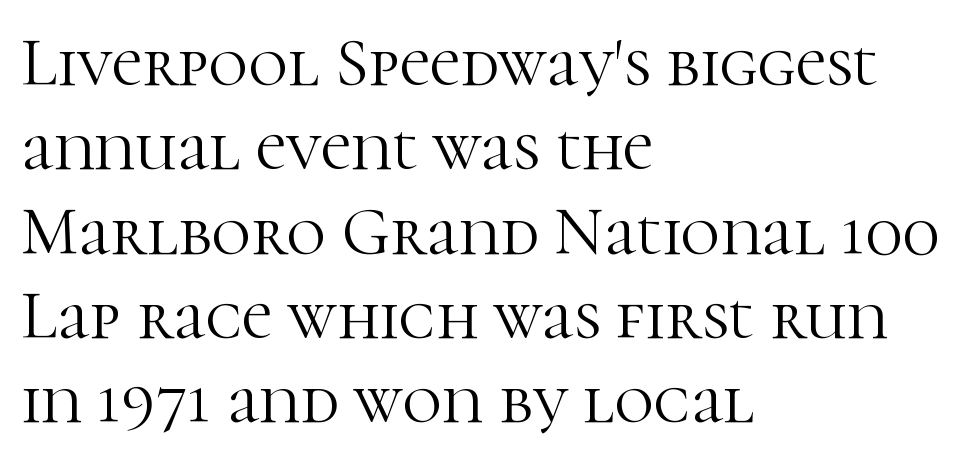
Serif or sans? Serif — the stroke terminals have little feet. Descender tails drop into unmarked territory. The passage shown has conventional tracking throughout. The rendering uses natural spacing where letterforms have individual widths. The typesetter chose a ragged-right arrangement here.
